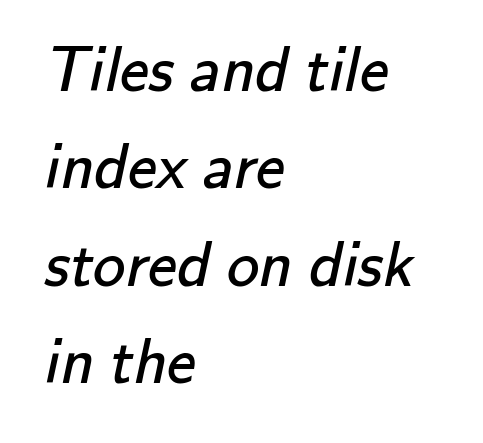
The area under the type is left untouched. I'd call this a sans setting — the letters go barefoot. Caption: standard tracking, unaltered. The ragged edge is on the right, which tells us the setting is flush left. Notice how descenders clear the ascenders below comfortably — that's standard leading.
